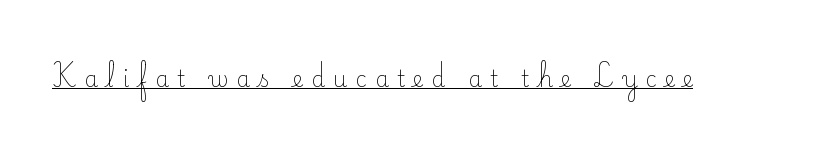
Q: Is the text bold? A: No.
Q: Is the text italic (slanted)? A: No, it is upright.
Q: Is the text underlined? A: Yes.
Q: Is the spacing between letters normal or unusually wide? A: Unusually wide.
